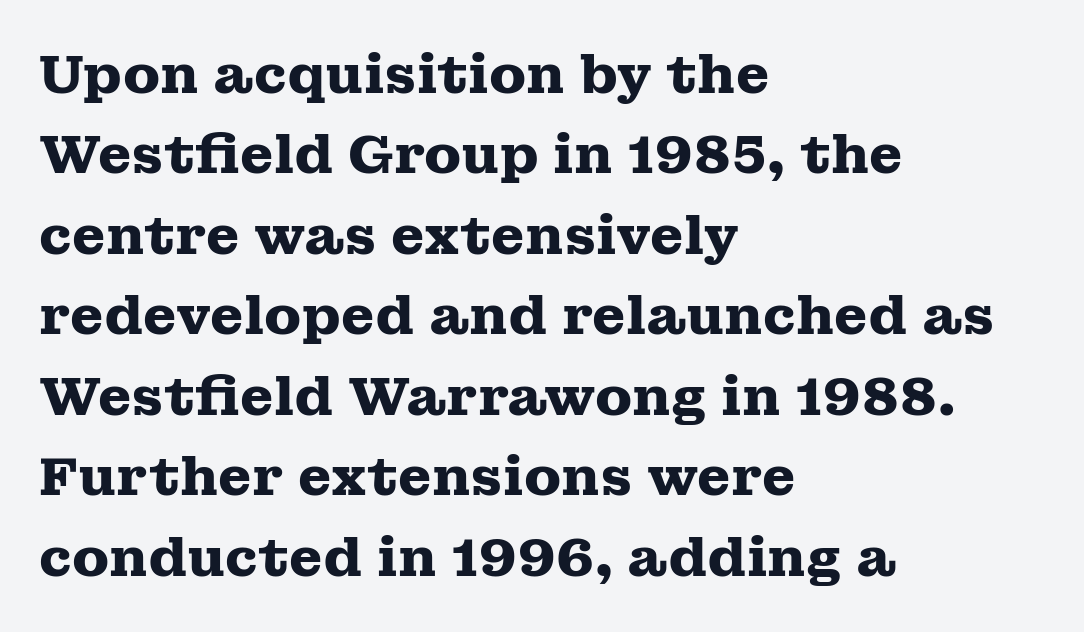
Q: Is the text bold? A: Yes.
Q: Is the text italic (slanted)? A: No, it is upright.
Q: Is the typeface a serif or a sans-serif typeface? A: Serif.
Q: Is the text underlined? A: No.
Q: How is the paragraph aligned? A: Left-aligned.
Q: Is the spacing between letters normal or unusually wide? A: Normal.
Q: Is the spacing between lines tight, normal or loose? A: Normal.
Q: Width (condensed, normal, or wide)? A: Wide.
Q: Stroke contrast? A: Medium.
Q: x-height? A: Medium.
Q: Monospaced? A: No.
